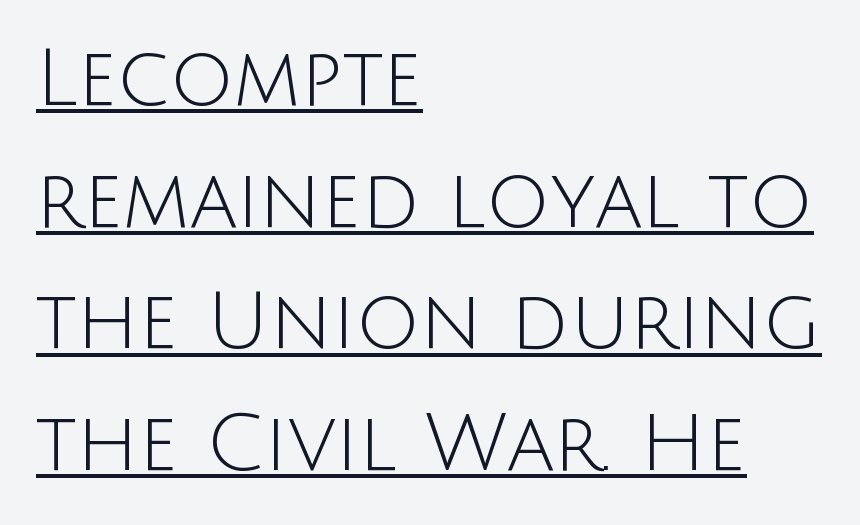
Q: Is the text bold? A: No.
Q: Is the text italic (slanted)? A: No, it is upright.
Q: Is the typeface a serif or a sans-serif typeface? A: Sans-serif.
Q: Is the text underlined? A: Yes.
Q: How is the paragraph aligned? A: Left-aligned.
Q: Is the spacing between letters normal or unusually wide? A: Normal.
Q: Is the spacing between lines tight, normal or loose? A: Normal.
Q: Width (condensed, normal, or wide)? A: Normal.
Q: Stroke contrast? A: Low.
Q: x-height? A: Large.
Q: Monospaced? A: No.
